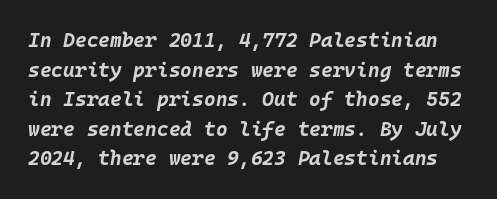
The image shows 20 px bold type, italic (leaning right); set normal line spacing (1.48x), normal letter spacing, not underlined.
